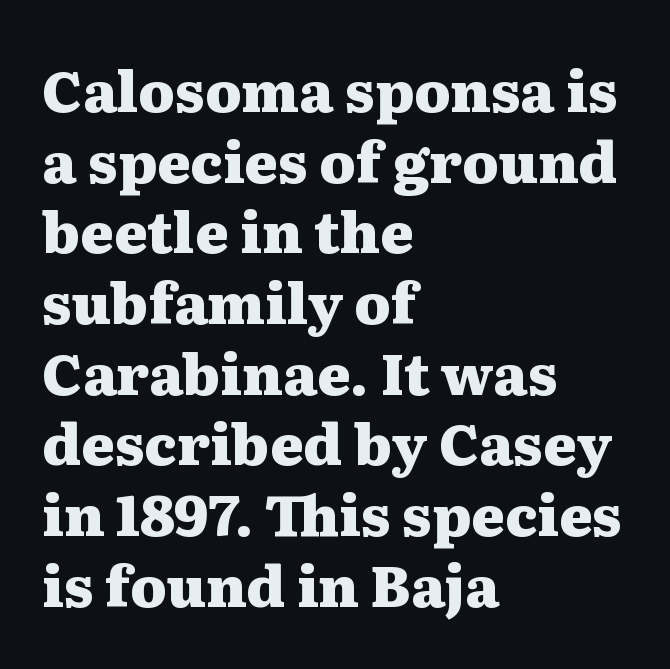
{"serif": "yes", "italic": "no", "bold": "yes", "weight": "heavy", "width": "wide", "stroke_contrast": "medium", "x_height": "medium", "monospaced": "no", "underline": "no", "align": "left", "line_spacing_ratio": 1.24, "letter_spacing": "normal", "letter_spacing_em": 0.0, "glyph_px": 57}
